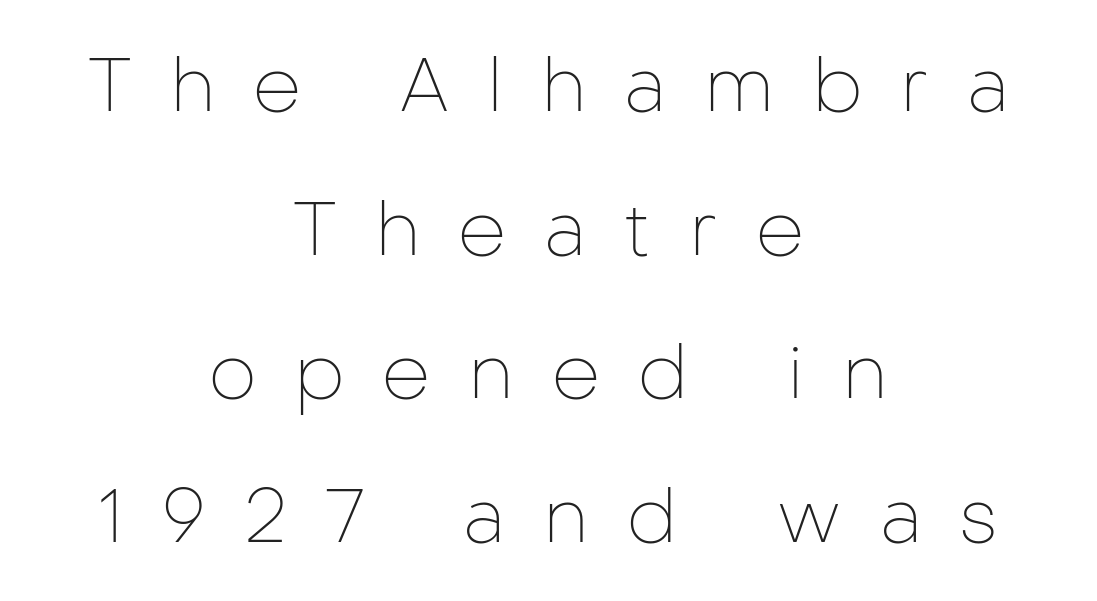
The image shows 76 px thin sans-serif type, upright; set centered, line spacing 1.89x, unusually wide letter spacing (+0.5 em), not underlined; low stroke contrast and a medium x-height.
